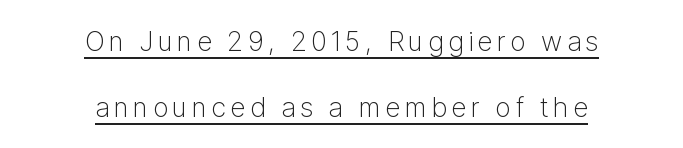
Q: Is the text bold? A: No.
Q: Is the text italic (slanted)? A: No, it is upright.
Q: Is the text underlined? A: Yes.
Q: How is the paragraph aligned? A: Centered.
Q: Is the spacing between lines tight, normal or loose? A: Loose.
